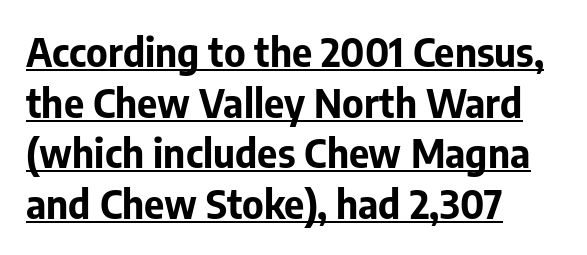
Posture: upright roman. Horizontal bands of white between lines are of average thickness. This sample has the flowing, uneven cadence of proportional lettering. Regarding serifs, this sample does without them. Underlining? Definitely there.
